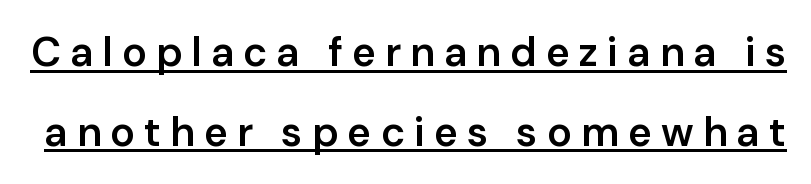
{"serif": "no", "italic": "no", "bold": "semi", "weight": "semibold", "width": "normal", "stroke_contrast": "low", "x_height": "medium", "monospaced": "no", "underline": "yes", "line_spacing": "loose", "line_spacing_ratio": 1.94, "letter_spacing": "wide", "letter_spacing_em": 0.22, "glyph_px": 41}
